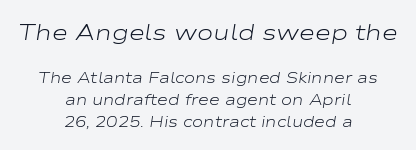
Descenders hang freely into open space. Inter-character spacing is left at the font's built-in metrics. These lines sit exactly where default settings would place them. The earlier block is typeset at a bigger size than the later block. The paragraph has two soft edges and a firm central axis.
